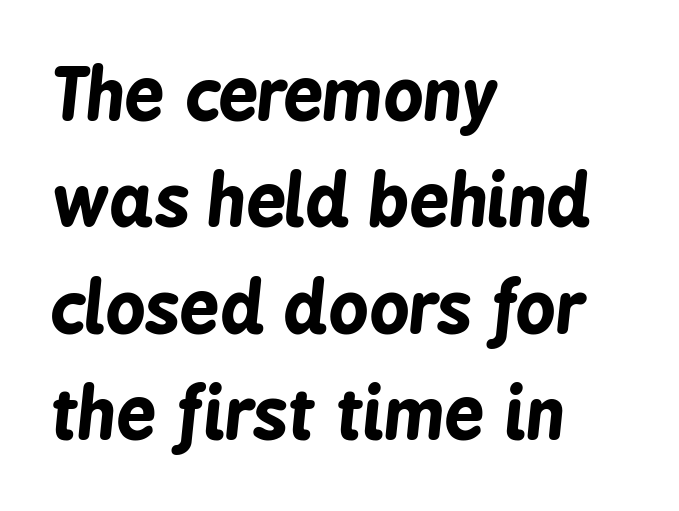
Q: Is the text bold? A: Yes.
Q: Is the text italic (slanted)? A: Yes, it leans right by about 6 degrees.
Q: Is the text underlined? A: No.
Q: How is the paragraph aligned? A: Left-aligned.
Q: Is the spacing between letters normal or unusually wide? A: Normal.
Q: Is the spacing between lines tight, normal or loose? A: Normal.
Q: Width (condensed, normal, or wide)? A: Condensed.
Q: Stroke contrast? A: Low.
Q: x-height? A: Medium.
Q: Monospaced? A: No.
